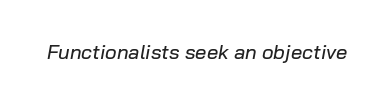
The image shows 20 px text type, italic (leaning right); set normal letter spacing, not underlined.
